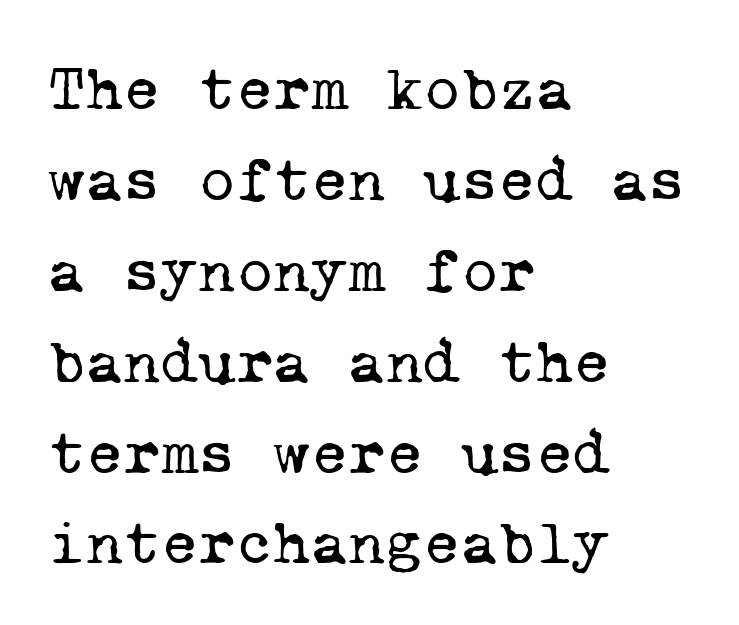
Q: Is the text bold? A: No.
Q: Is the typeface a serif or a sans-serif typeface? A: Serif.
Q: Is the text underlined? A: No.
Q: How is the paragraph aligned? A: Left-aligned.
Q: Is the spacing between letters normal or unusually wide? A: Normal.
Q: Is the spacing between lines tight, normal or loose? A: Normal.
Q: Width (condensed, normal, or wide)? A: Normal.
Q: Stroke contrast? A: Low.
Q: x-height? A: Medium.
Q: Monospaced? A: Yes.
